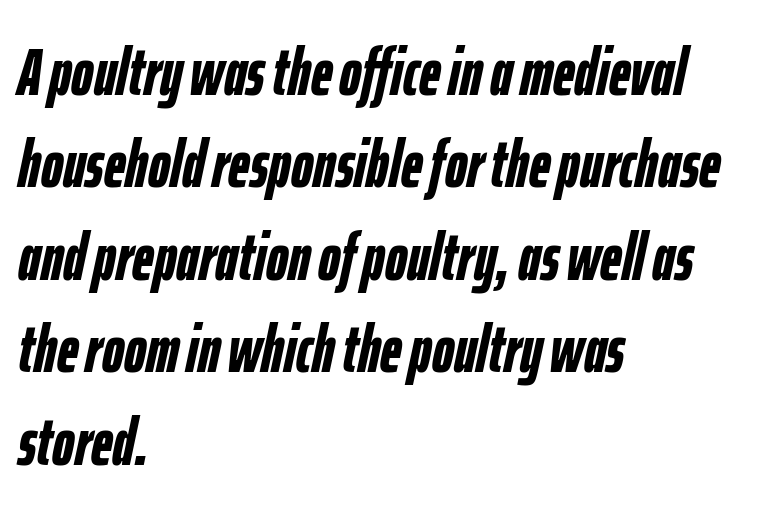
{"italic": "yes", "lean": "right", "slant_degrees": 12, "bold": "yes", "weight": "semibold", "width": "condensed", "stroke_contrast": "low", "x_height": "medium", "monospaced": "no", "underline": "no", "align": "left", "line_spacing": "normal", "line_spacing_ratio": 1.38, "letter_spacing": "normal", "letter_spacing_em": 0.0, "glyph_px": 67}
